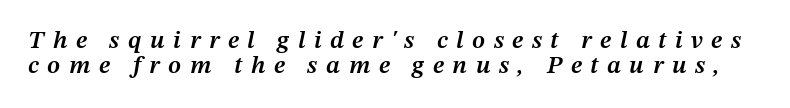
Heft: intermediate — a semibold. The strip under each line holds only bare page. Does the leading feel generous? Not at all — it's pinched. These lines were composed using italics. In terms of letterspacing, this is a distinctly airy, spread setting.
